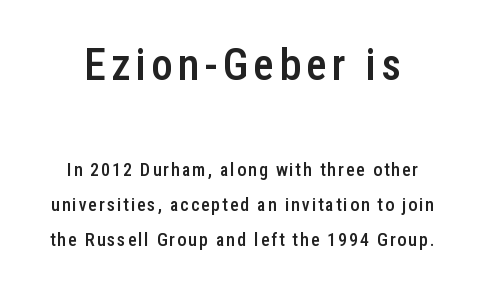
Reading top to bottom, the characters get smaller at the block break. The characters look somewhat weighty, a semibold short of true bold. Check under the words: just untouched page. You could fit nearly another row in the gap between these rows. Unlike a traditional serif, this face leaves its strokes unadorned.
